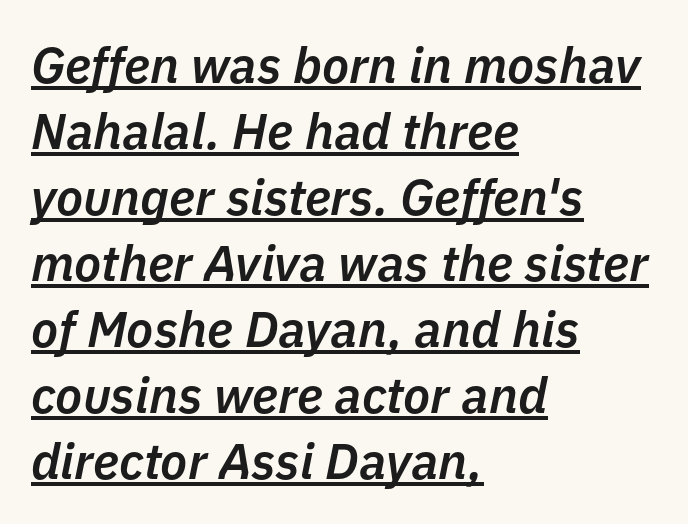
{"italic": "yes", "lean": "right", "slant_degrees": 11, "bold": "semi", "weight": "semibold", "width": "normal", "stroke_contrast": "low", "x_height": "medium", "monospaced": "no", "underline": "yes", "align": "left", "line_spacing": "normal", "line_spacing_ratio": 1.32, "letter_spacing": "normal", "letter_spacing_em": 0.0, "glyph_px": 50}
